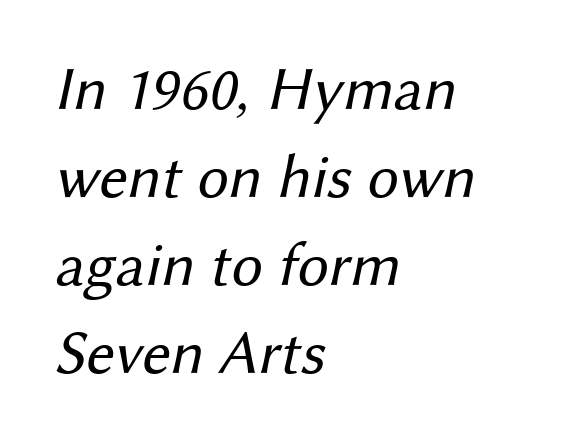
{"serif": "no", "bold": "no", "weight": "regular", "width": "normal", "stroke_contrast": "medium", "x_height": "medium", "monospaced": "no", "underline": "no", "align": "left", "line_spacing": "normal", "line_spacing_ratio": 1.42, "letter_spacing": "normal", "letter_spacing_em": 0.0, "glyph_px": 62}
